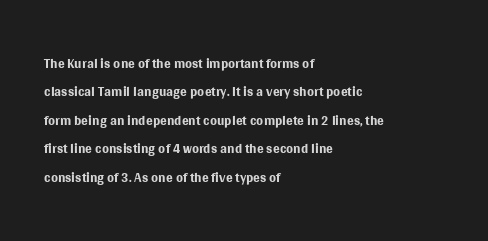
Q: Is the text bold? A: No.
Q: Is the text italic (slanted)? A: No, it is upright.
Q: Is the text underlined? A: No.
Q: How is the paragraph aligned? A: Left-aligned.
Q: Is the spacing between letters normal or unusually wide? A: Normal.
Q: Is the spacing between lines tight, normal or loose? A: Normal.
